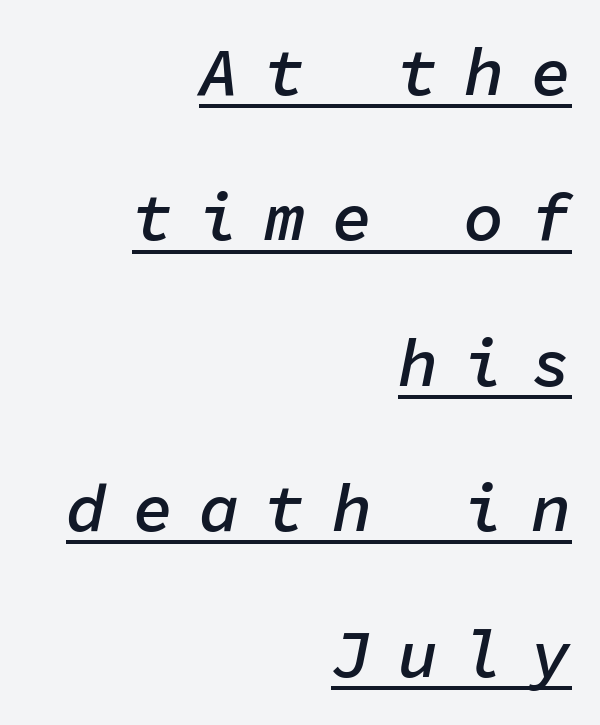
The image shows 67 px semibold type, italic (leaning right), monospaced; set right-aligned, loose line spacing (2.17x), unusually wide letter spacing (+0.39 em), underlined; low stroke contrast and a medium x-height.
